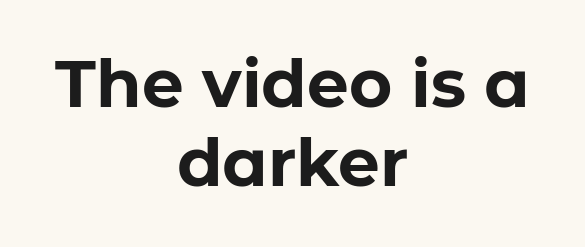
The letters stand straight up with perfectly vertical stems. Decoration check: the copy has no underline. This rendering employs a face without finishing strokes, i.e., a sans-serif. The letters advance in unequal steps, a hallmark of proportional type. Heft: maximum for text — a bold.
